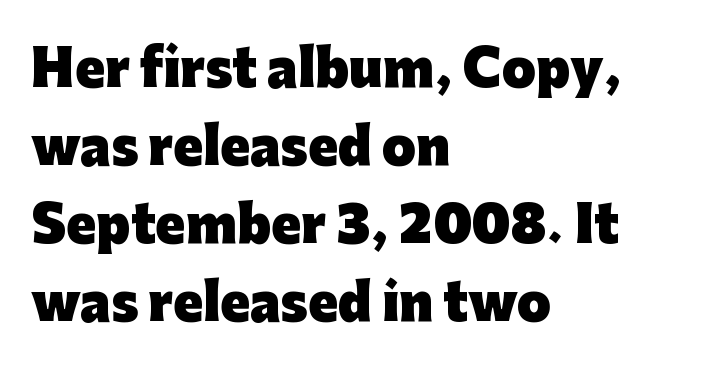
In terms of letterspacing, this is plain default setting. These lines were composed using upright roman letters. The designer went with a sans here, leaving each stem footless. Left-aligned paragraph, ragged on the right. Character widths vary here, with narrow letters taking less room than wide ones.
